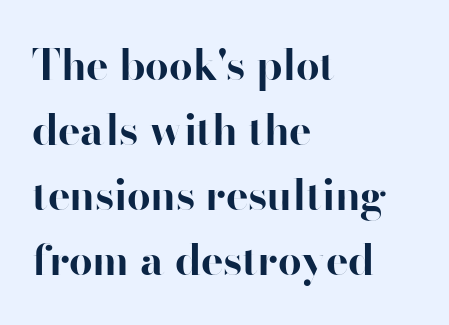
Q: Is the text bold? A: Yes.
Q: Is the text italic (slanted)? A: No, it is upright.
Q: Is the typeface a serif or a sans-serif typeface? A: Sans-serif.
Q: Is the text underlined? A: No.
Q: How is the paragraph aligned? A: Left-aligned.
Q: Is the spacing between letters normal or unusually wide? A: Normal.
Q: Is the spacing between lines tight, normal or loose? A: Normal.
Q: Width (condensed, normal, or wide)? A: Normal.
Q: Stroke contrast? A: High.
Q: x-height? A: Small.
Q: Monospaced? A: No.
